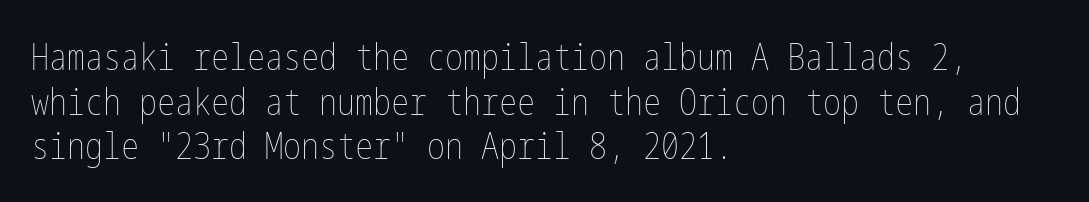
Q: Is the text bold? A: No.
Q: Is the text italic (slanted)? A: No, it is upright.
Q: Is the text underlined? A: No.
Q: How is the paragraph aligned? A: Left-aligned.
Q: Is the spacing between letters normal or unusually wide? A: Normal.
Q: Width (condensed, normal, or wide)? A: Condensed.
Q: Stroke contrast? A: Low.
Q: x-height? A: Medium.
